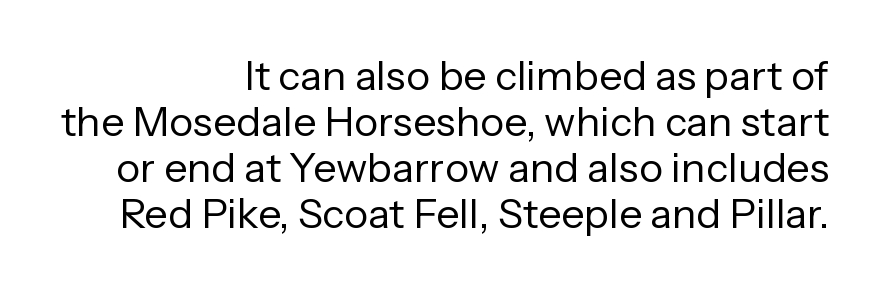
The image shows 41 px regular-weight sans-serif type, upright; set right-aligned, tight line spacing (1.12x), normal letter spacing, not underlined; low stroke contrast and a medium x-height.
